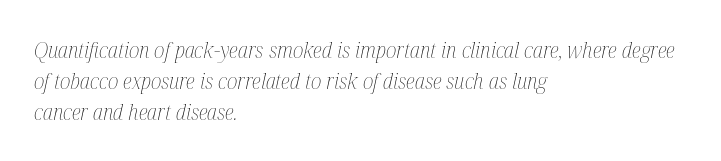
The image shows 22 px text type, italic (leaning right); set left-aligned, normal line spacing (1.4x), normal letter spacing, not underlined.
